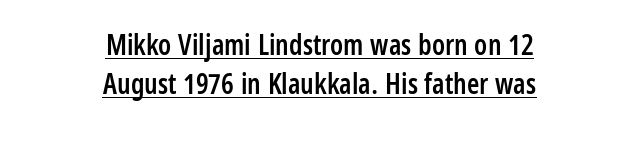
The image shows 28 px semibold, condensed sans-serif type, upright; set centered, normal line spacing (1.38x), normal letter spacing, underlined; low stroke contrast and a medium x-height.
